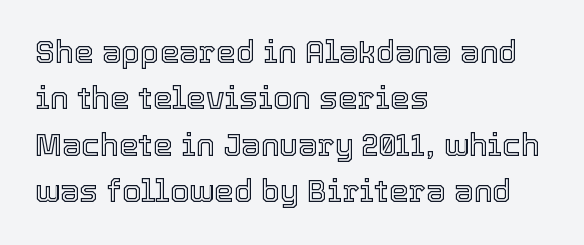
Q: Is the text italic (slanted)? A: No, it is upright.
Q: Is the text underlined? A: No.
Q: How is the paragraph aligned? A: Left-aligned.
Q: Is the spacing between letters normal or unusually wide? A: Normal.
Q: Is the spacing between lines tight, normal or loose? A: Normal.
Q: Width (condensed, normal, or wide)? A: Normal.
Q: x-height? A: Medium.
Q: Monospaced? A: No.
